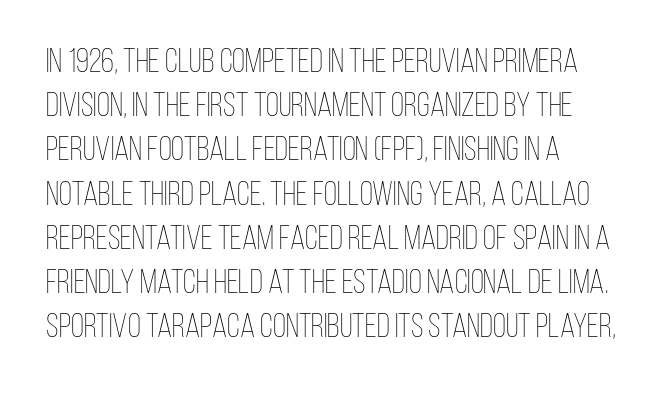
{"italic": "no", "bold": "no", "weight": "thin", "width": "condensed", "stroke_contrast": "low", "x_height": "large", "monospaced": "no", "underline": "no", "line_spacing": "normal", "line_spacing_ratio": 1.3, "letter_spacing": "normal", "letter_spacing_em": 0.0, "glyph_px": 34}
